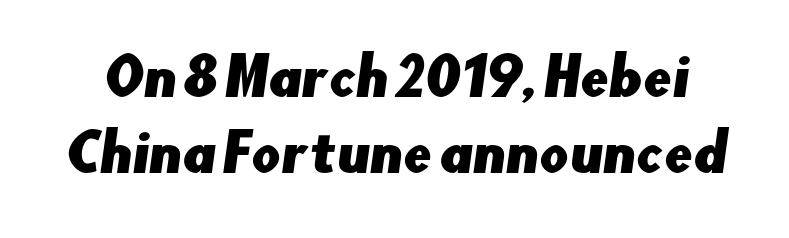
Q: Is the typeface a serif or a sans-serif typeface? A: Sans-serif.
Q: Is the text underlined? A: No.
Q: Is the spacing between letters normal or unusually wide? A: Normal.
Q: Is the spacing between lines tight, normal or loose? A: Normal.
Q: Width (condensed, normal, or wide)? A: Normal.
Q: Stroke contrast? A: Low.
Q: x-height? A: Small.
Q: Monospaced? A: No.
